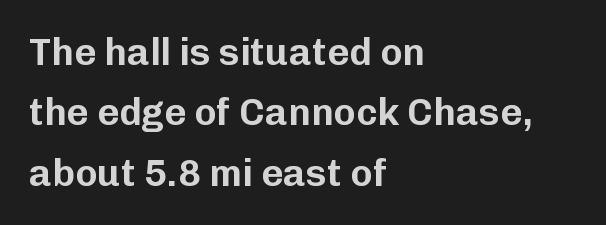
Font category for this specimen: sans-serif. The block of text has a typical density, with ordinary space between rows. The type is set solid horizontally, with unmodified tracking. The lettering stays uniformly vertical, giving the passage a roman look.
